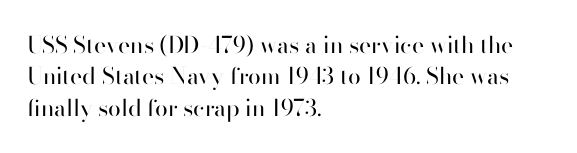
{"italic": "no", "bold": "no", "underline": "no", "align": "left", "line_spacing": "normal", "line_spacing_ratio": 1.36, "letter_spacing": "normal", "letter_spacing_em": 0.0, "glyph_px": 23}
